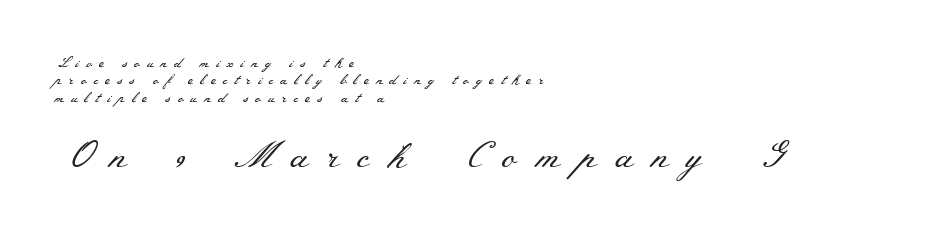
The passage shown is not bold in any degree. Is this a fixed-width face? No — the glyphs have proportional, varying widths. If you measured baseline to baseline, you'd find a middling distance. Short note: letters widely spaced.
